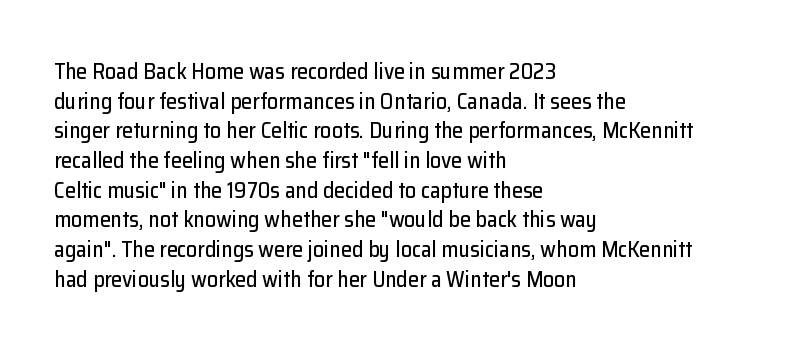
The image shows 22 px text type, upright; set left-aligned, normal line spacing (1.35x), normal letter spacing, not underlined.
